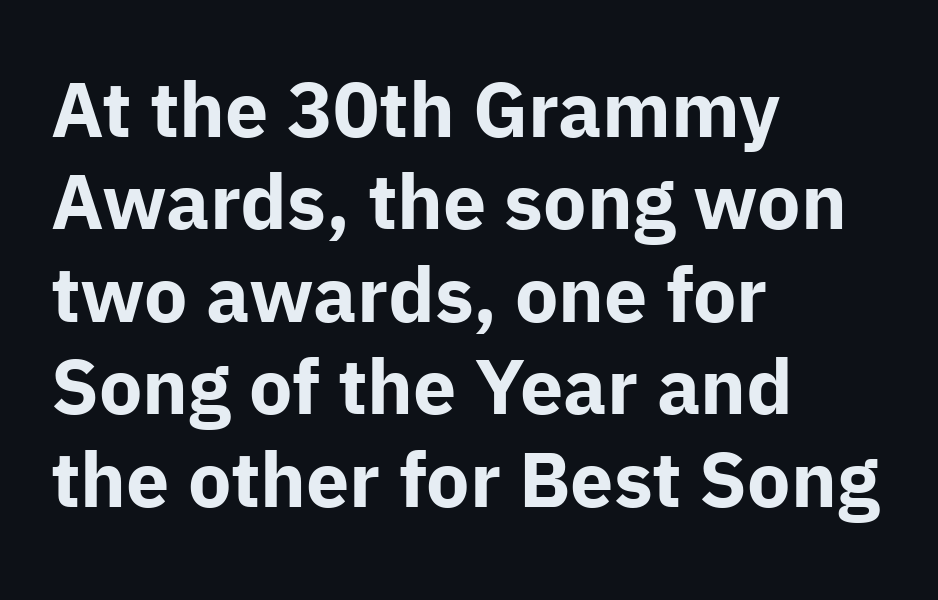
The image shows 77 px bold sans-serif type, upright; set left-aligned, line spacing 1.2x, normal letter spacing, not underlined; low stroke contrast and a medium x-height.
